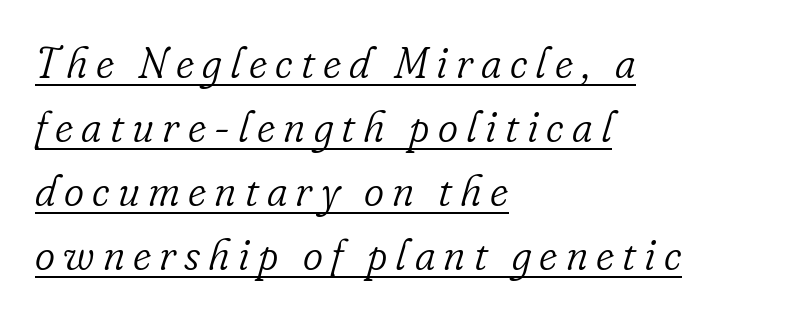
Q: Is the text bold? A: No.
Q: Is the text italic (slanted)? A: Yes, it leans right by about 16 degrees.
Q: Is the typeface a serif or a sans-serif typeface? A: Serif.
Q: Is the text underlined? A: Yes.
Q: How is the paragraph aligned? A: Left-aligned.
Q: Is the spacing between lines tight, normal or loose? A: Normal.
Q: Width (condensed, normal, or wide)? A: Normal.
Q: Stroke contrast? A: Low.
Q: x-height? A: Small.
Q: Monospaced? A: No.
